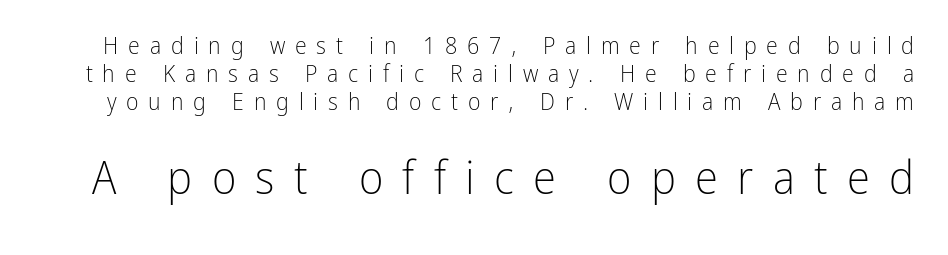
Q: Is the text bold? A: No.
Q: Is the text italic (slanted)? A: No, it is upright.
Q: Is the typeface a serif or a sans-serif typeface? A: Sans-serif.
Q: Is the text underlined? A: No.
Q: Is the spacing between letters normal or unusually wide? A: Unusually wide.
Q: Which block of text is set in a larger size, the first (top) or the second (bottom)? A: The second (bottom) one.
Q: Width (condensed, normal, or wide)? A: Condensed.
Q: Stroke contrast? A: Low.
Q: x-height? A: Medium.
Q: Monospaced? A: No.
